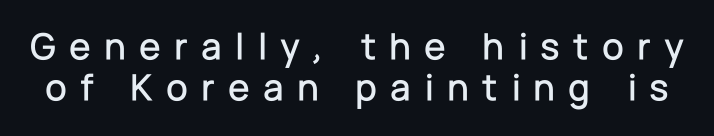
The face used here is proportionally spaced, like ordinary book or web type. Nope, not italic — everything's standing straight. Regarding serifs, this sample does without them. The letters are spread apart with noticeably loose tracking. The designer dialed line spacing down below the default. Anything drawn beneath the words? Only blank space.
